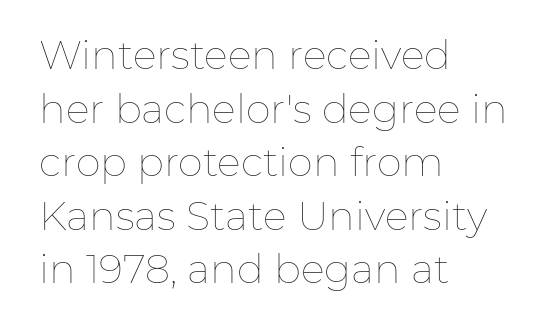
Q: Is the text bold? A: No.
Q: Is the text italic (slanted)? A: No, it is upright.
Q: Is the text underlined? A: No.
Q: How is the paragraph aligned? A: Left-aligned.
Q: Is the spacing between letters normal or unusually wide? A: Normal.
Q: Is the spacing between lines tight, normal or loose? A: Normal.
Q: Width (condensed, normal, or wide)? A: Normal.
Q: Stroke contrast? A: Low.
Q: x-height? A: Medium.
Q: Monospaced? A: No.
